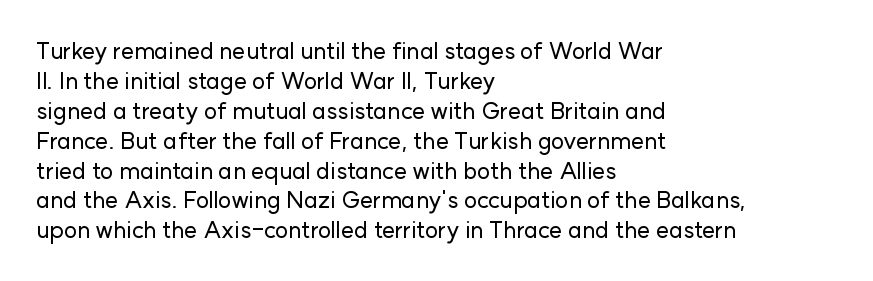
{"italic": "no", "underline": "no", "align": "left", "line_spacing": "normal", "line_spacing_ratio": 1.3, "letter_spacing": "normal", "letter_spacing_em": 0.0, "glyph_px": 23}
